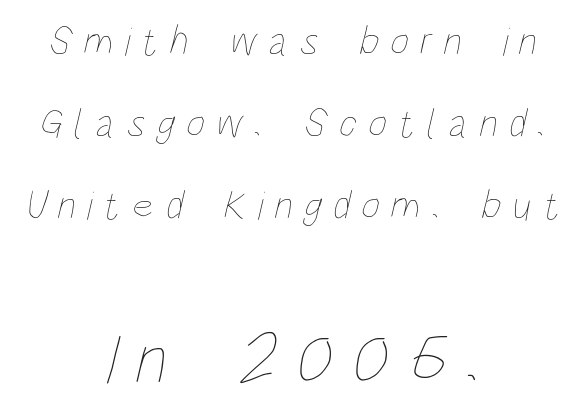
Q: Is the text bold? A: No.
Q: Is the text underlined? A: No.
Q: How is the paragraph aligned? A: Centered.
Q: Is the spacing between letters normal or unusually wide? A: Unusually wide.
Q: Is the spacing between lines tight, normal or loose? A: Loose.
Q: Which block of text is set in a larger size, the first (top) or the second (bottom)? A: The second (bottom) one.
Q: Width (condensed, normal, or wide)? A: Condensed.
Q: Stroke contrast? A: Low.
Q: x-height? A: Large.
Q: Monospaced? A: No.
